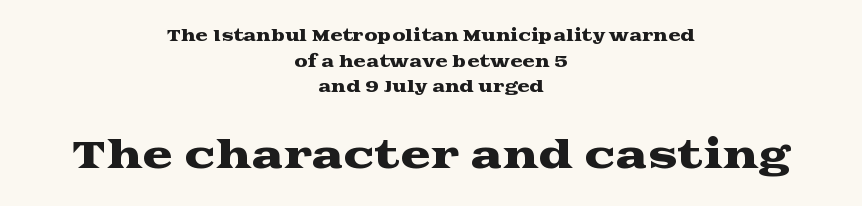
{"serif": "yes", "italic": "no", "width": "wide", "stroke_contrast": "medium", "x_height": "medium", "monospaced": "no", "underline": "no", "align": "center", "line_spacing_ratio": 1.71, "letter_spacing": "normal", "letter_spacing_em": 0.0, "larger_block": "second", "size_ratio": 2.47, "glyph_px": 37}
